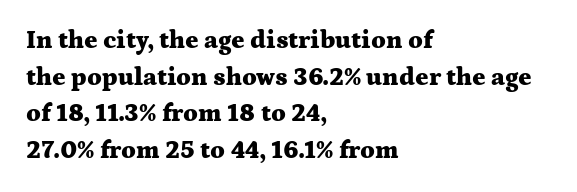
The image shows 25 px bold type, upright; set left-aligned, normal line spacing (1.47x), normal letter spacing, not underlined.
